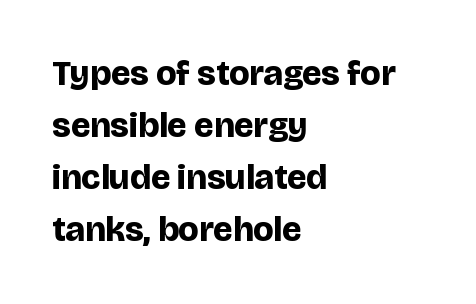
The image shows 35 px bold sans-serif type, upright; set left-aligned, normal line spacing (1.49x), normal letter spacing, not underlined; low stroke contrast and a large x-height.
